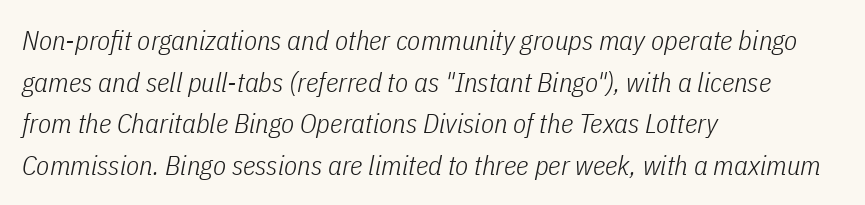
{"italic": "yes", "lean": "right", "slant_degrees": 11, "bold": "no", "underline": "no", "align": "left", "line_spacing": "normal", "line_spacing_ratio": 1.54, "letter_spacing": "normal", "letter_spacing_em": 0.0, "glyph_px": 27}
